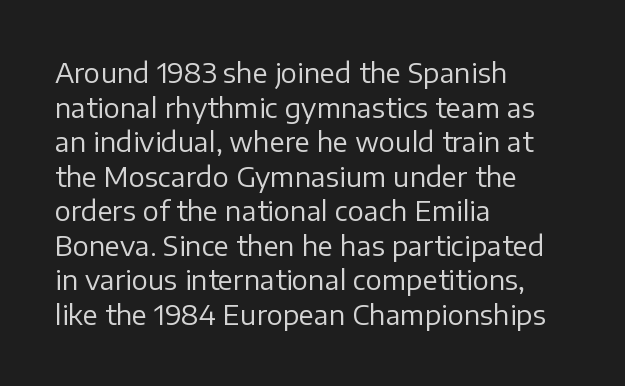
The image shows 27 px text type, upright; set left-aligned, normal line spacing (1.28x), normal letter spacing, not underlined.
